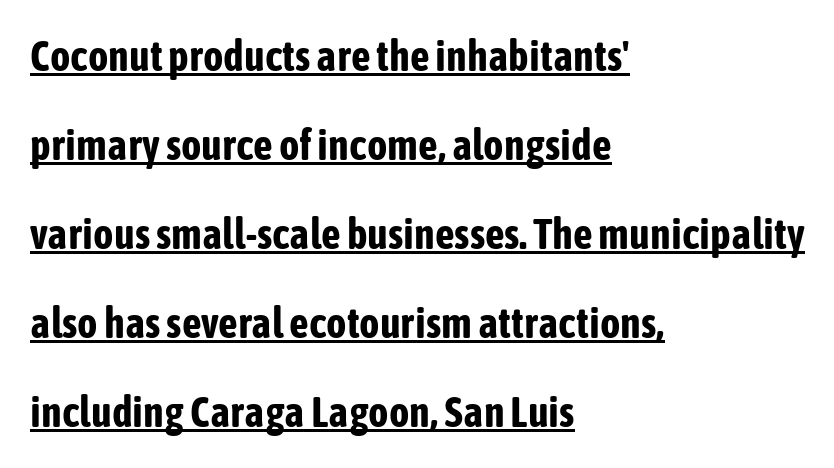
The image shows 43 px bold, condensed sans-serif type, upright; set left-aligned, loose line spacing (2.07x), normal letter spacing, underlined; low stroke contrast and a medium x-height.
